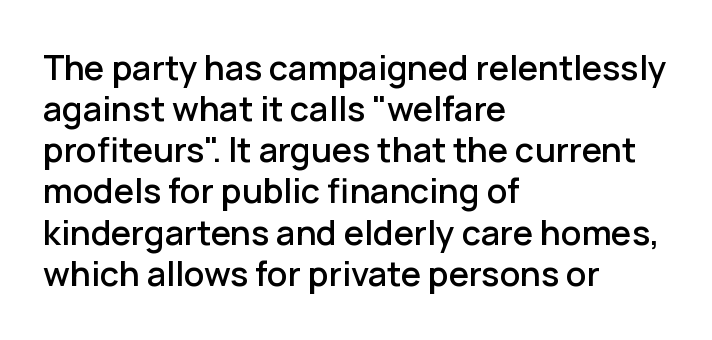
{"serif": "no", "italic": "no", "width": "normal", "stroke_contrast": "low", "x_height": "medium", "monospaced": "no", "underline": "no", "align": "left", "line_spacing_ratio": 1.21, "letter_spacing": "normal", "letter_spacing_em": 0.0, "glyph_px": 34}
